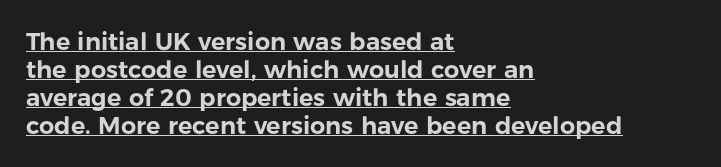
{"italic": "no", "underline": "yes", "align": "left", "line_spacing_ratio": 1.16, "letter_spacing": "normal", "letter_spacing_em": 0.0, "glyph_px": 24}
